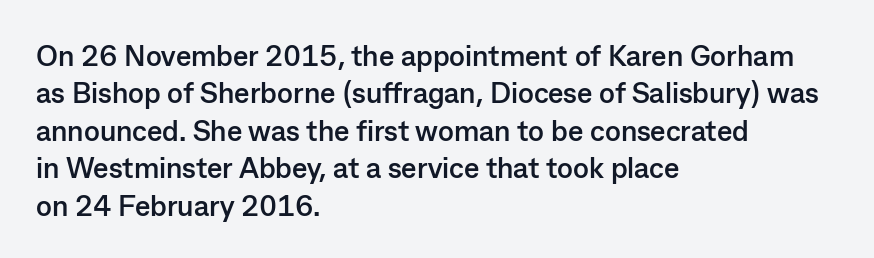
Q: Is the text bold? A: Yes.
Q: Is the text italic (slanted)? A: No, it is upright.
Q: Is the typeface a serif or a sans-serif typeface? A: Sans-serif.
Q: Is the text underlined? A: No.
Q: How is the paragraph aligned? A: Left-aligned.
Q: Is the spacing between letters normal or unusually wide? A: Normal.
Q: Is the spacing between lines tight, normal or loose? A: Normal.
Q: Width (condensed, normal, or wide)? A: Normal.
Q: Stroke contrast? A: Low.
Q: x-height? A: Medium.
Q: Monospaced? A: No.
